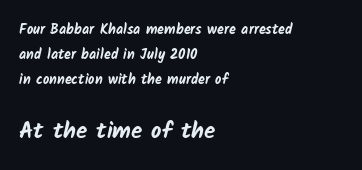
Q: Is the text bold? A: Yes.
Q: Is the text underlined? A: No.
Q: How is the paragraph aligned? A: Left-aligned.
Q: Is the spacing between letters normal or unusually wide? A: Normal.
Q: Which block of text is set in a larger size, the first (top) or the second (bottom)? A: The second (bottom) one.
